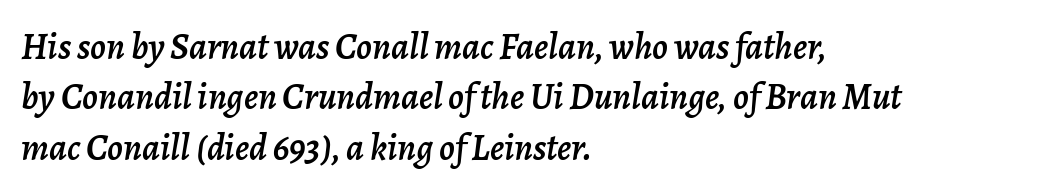
The axis of the letterforms is tilted away from vertical. Normally led — the rows are evenly, conventionally spaced. Anything drawn beneath the words? Only blank space. Each letter keeps its own natural width here, so spacing adapts to shape.
